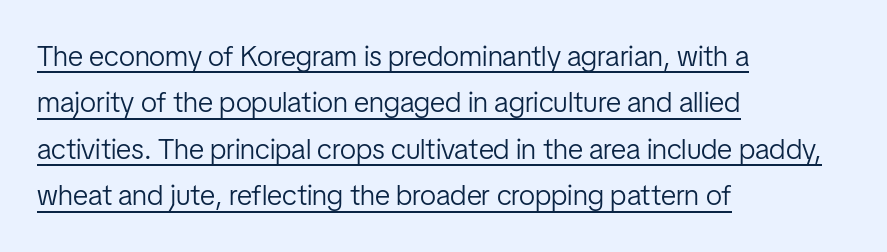
Q: Is the text bold? A: No.
Q: Is the text italic (slanted)? A: No, it is upright.
Q: Is the typeface a serif or a sans-serif typeface? A: Sans-serif.
Q: Is the text underlined? A: Yes.
Q: How is the paragraph aligned? A: Left-aligned.
Q: Is the spacing between letters normal or unusually wide? A: Normal.
Q: Is the spacing between lines tight, normal or loose? A: Normal.
Q: Width (condensed, normal, or wide)? A: Condensed.
Q: Stroke contrast? A: Low.
Q: x-height? A: Medium.
Q: Monospaced? A: No.
